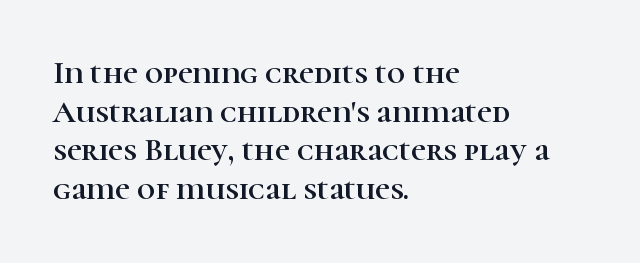
{"serif": "yes", "italic": "no", "width": "normal", "stroke_contrast": "high", "x_height": "medium", "monospaced": "no", "underline": "no", "align": "left", "line_spacing_ratio": 1.21, "letter_spacing": "normal", "letter_spacing_em": 0.0, "glyph_px": 32}
